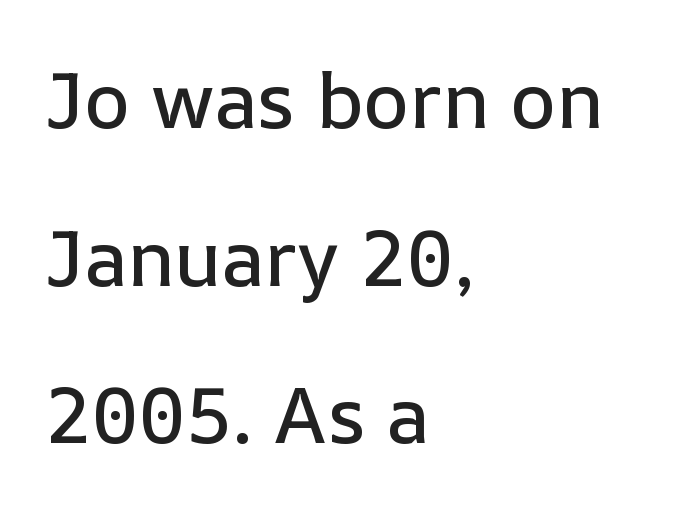
Regarding leading, the lines here are spaced well apart. In CSS terms this would be text-align: left. The type sits square on the baseline with zero lean. Underlining? Definitely not there.
